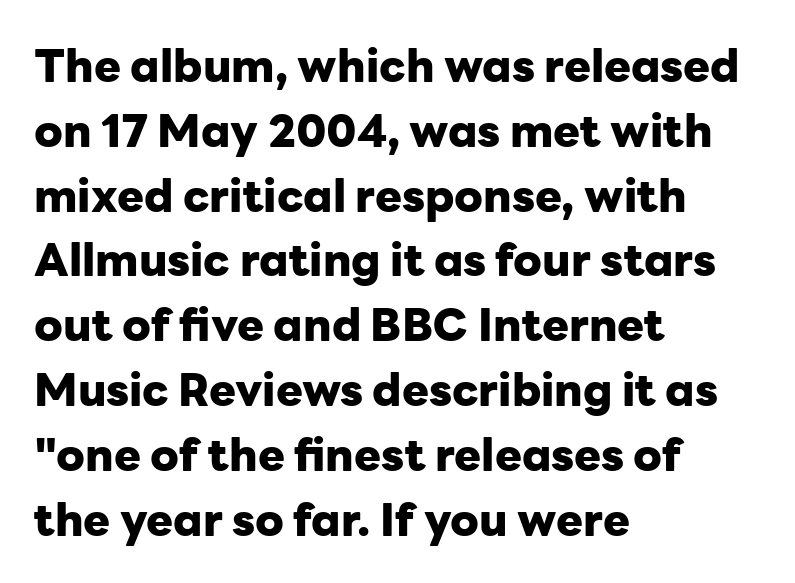
{"serif": "no", "italic": "no", "bold": "yes", "weight": "heavy", "width": "normal", "stroke_contrast": "low", "x_height": "medium", "monospaced": "no", "underline": "no", "align": "left", "line_spacing": "normal", "line_spacing_ratio": 1.44, "letter_spacing": "normal", "letter_spacing_em": 0.0, "glyph_px": 45}
